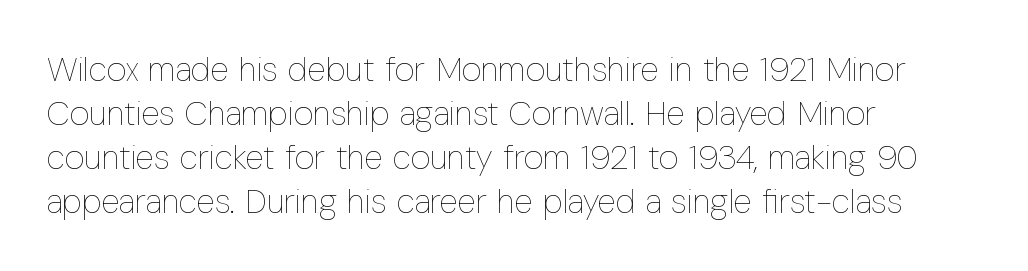
Q: Is the text bold? A: No.
Q: Is the text italic (slanted)? A: No, it is upright.
Q: Is the text underlined? A: No.
Q: How is the paragraph aligned? A: Left-aligned.
Q: Is the spacing between letters normal or unusually wide? A: Normal.
Q: Is the spacing between lines tight, normal or loose? A: Normal.
Q: Width (condensed, normal, or wide)? A: Condensed.
Q: Stroke contrast? A: Low.
Q: x-height? A: Medium.
Q: Monospaced? A: No.
